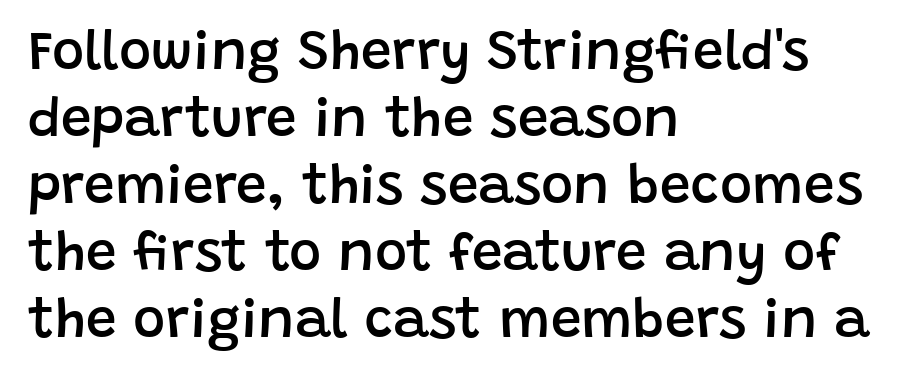
{"serif": "no", "italic": "no", "bold": "semi", "weight": "semibold", "width": "normal", "stroke_contrast": "low", "x_height": "large", "monospaced": "no", "underline": "no", "align": "left", "line_spacing_ratio": 1.22, "letter_spacing": "normal", "letter_spacing_em": 0.0, "glyph_px": 55}
